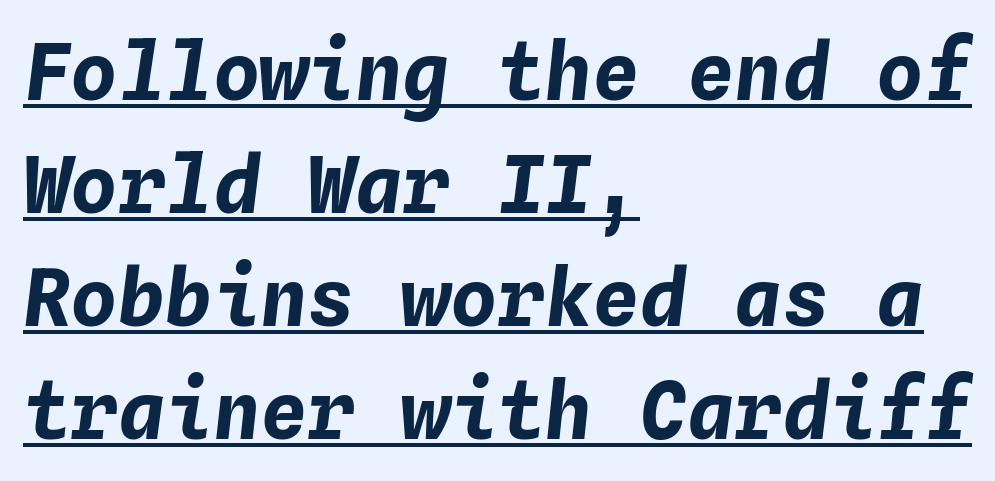
Q: Is the text bold? A: Yes.
Q: Is the text italic (slanted)? A: Yes, it leans right by about 4 degrees.
Q: Is the text underlined? A: Yes.
Q: How is the paragraph aligned? A: Left-aligned.
Q: Is the spacing between letters normal or unusually wide? A: Normal.
Q: Is the spacing between lines tight, normal or loose? A: Normal.
Q: Width (condensed, normal, or wide)? A: Normal.
Q: Stroke contrast? A: Low.
Q: x-height? A: Medium.
Q: Monospaced? A: Yes.
